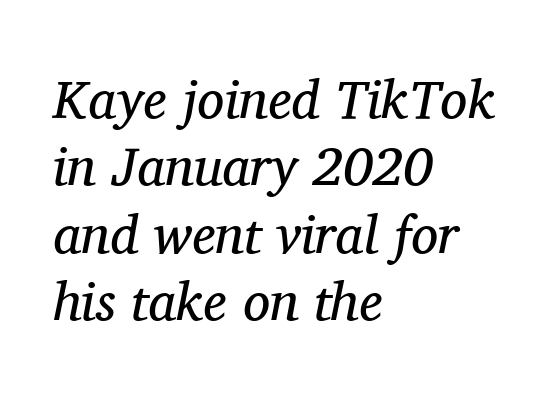
{"serif": "yes", "italic": "yes", "lean": "right", "slant_degrees": 11, "bold": "no", "weight": "regular", "width": "normal", "stroke_contrast": "medium", "x_height": "medium", "monospaced": "no", "underline": "no", "align": "left", "line_spacing": "normal", "line_spacing_ratio": 1.25, "letter_spacing": "normal", "letter_spacing_em": 0.0, "glyph_px": 54}
